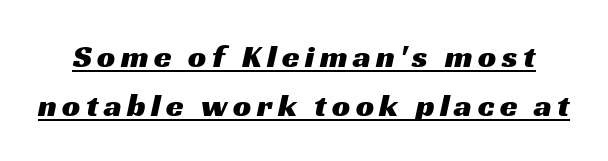
{"serif": "no", "width": "wide", "stroke_contrast": "medium", "x_height": "medium", "monospaced": "no", "underline": "yes", "line_spacing": "normal", "line_spacing_ratio": 1.53, "glyph_px": 32}
